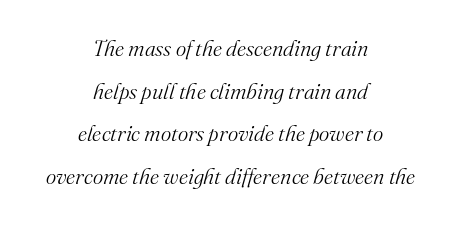
The image shows 22 px text type, italic (leaning right); set centered, loose line spacing (1.94x), normal letter spacing, not underlined.
